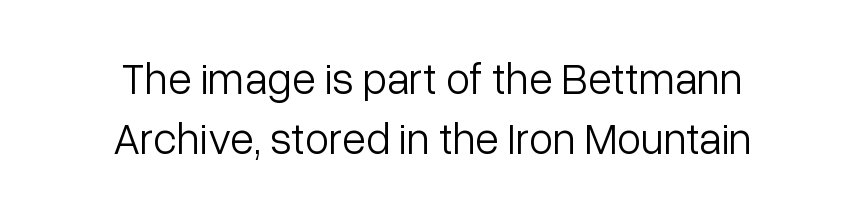
Q: Is the text bold? A: No.
Q: Is the text italic (slanted)? A: No, it is upright.
Q: Is the typeface a serif or a sans-serif typeface? A: Sans-serif.
Q: Is the text underlined? A: No.
Q: How is the paragraph aligned? A: Centered.
Q: Is the spacing between letters normal or unusually wide? A: Normal.
Q: Is the spacing between lines tight, normal or loose? A: Normal.
Q: Width (condensed, normal, or wide)? A: Normal.
Q: Stroke contrast? A: Low.
Q: x-height? A: Medium.
Q: Monospaced? A: No.
